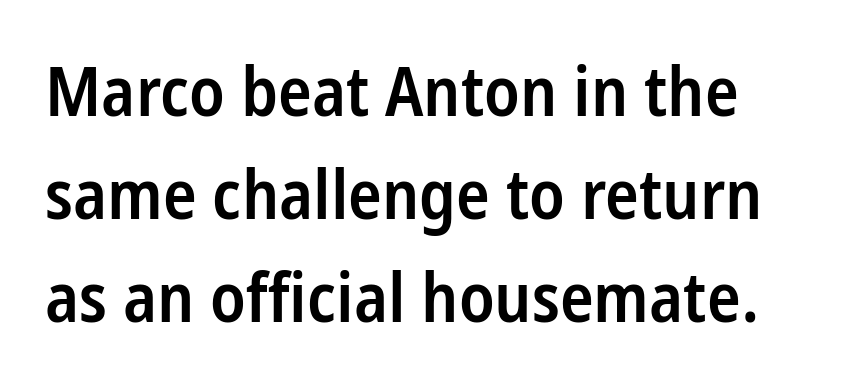
The image shows 70 px semibold, condensed sans-serif type, upright; set normal line spacing (1.47x), normal letter spacing, not underlined; low stroke contrast and a medium x-height.
